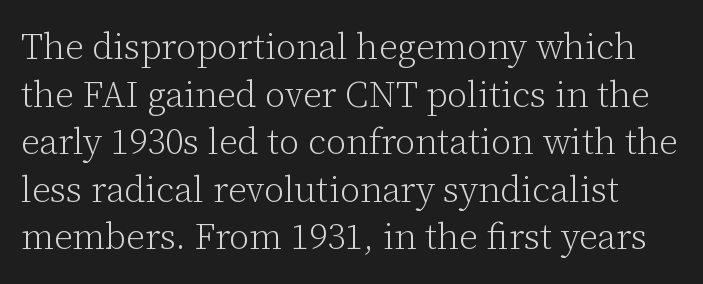
The lettering stays uniformly vertical, giving the passage a roman look. In terms of leading, this rendering sits right in the middle. Each row of text sits above clean, open space. The rendering keeps characters at their native spacing. A typesetter would call this proportional, since set widths differ per character. The strokes are not fattened; the text isn't bold.
